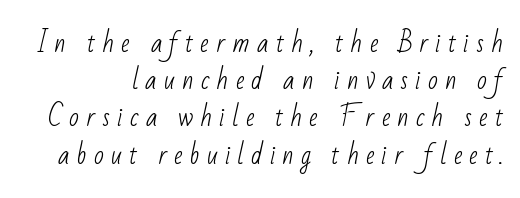
{"bold": "no", "underline": "no", "line_spacing": "normal", "line_spacing_ratio": 1.43, "letter_spacing": "wide", "letter_spacing_em": 0.27, "glyph_px": 26}
